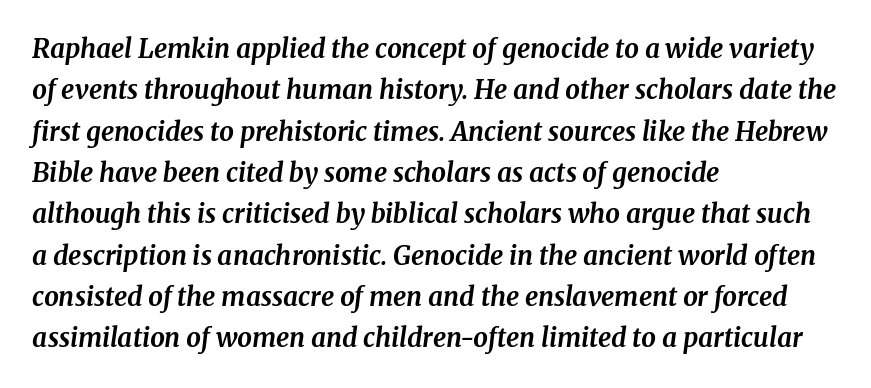
Q: Is the text bold? A: Yes.
Q: Is the text italic (slanted)? A: Yes, it leans right by about 8 degrees.
Q: Is the text underlined? A: No.
Q: How is the paragraph aligned? A: Left-aligned.
Q: Is the spacing between letters normal or unusually wide? A: Normal.
Q: Is the spacing between lines tight, normal or loose? A: Normal.
